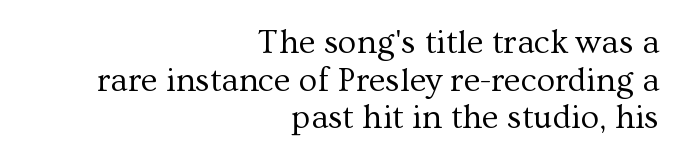
Q: Is the text bold? A: No.
Q: Is the text italic (slanted)? A: No, it is upright.
Q: Is the typeface a serif or a sans-serif typeface? A: Serif.
Q: Is the text underlined? A: No.
Q: How is the paragraph aligned? A: Right-aligned.
Q: Is the spacing between letters normal or unusually wide? A: Normal.
Q: Is the spacing between lines tight, normal or loose? A: Tight.
Q: Width (condensed, normal, or wide)? A: Normal.
Q: Stroke contrast? A: Medium.
Q: x-height? A: Medium.
Q: Monospaced? A: No.
